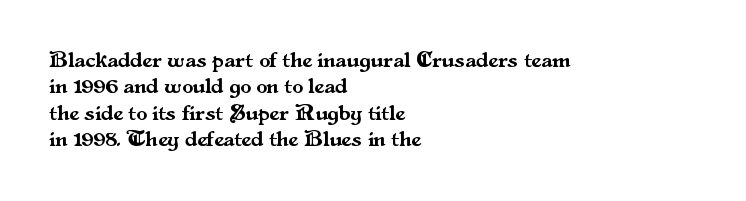
The image shows 22 px text type, upright; set left-aligned, line spacing 1.2x, normal letter spacing, not underlined.
